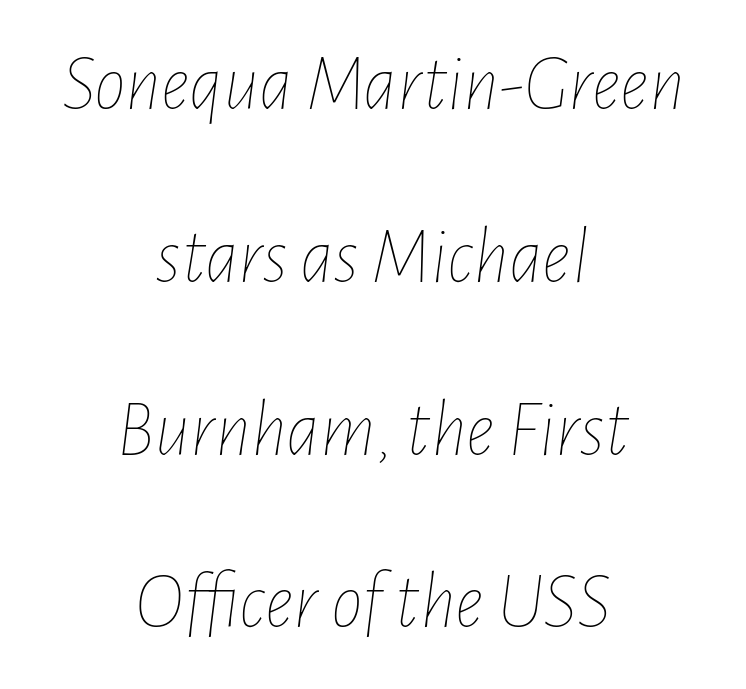
{"italic": "yes", "lean": "right", "slant_degrees": 7, "bold": "no", "weight": "thin", "width": "condensed", "stroke_contrast": "low", "x_height": "medium", "monospaced": "no", "underline": "no", "align": "center", "line_spacing": "loose", "line_spacing_ratio": 2.16, "letter_spacing": "normal", "letter_spacing_em": 0.0, "glyph_px": 80}
